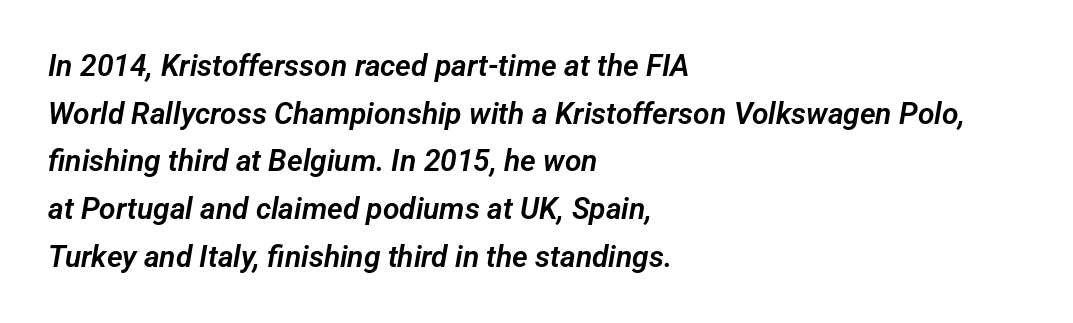
{"serif": "no", "width": "normal", "stroke_contrast": "low", "x_height": "medium", "monospaced": "no", "underline": "no", "align": "left", "line_spacing": "normal", "line_spacing_ratio": 1.59, "letter_spacing": "normal", "letter_spacing_em": 0.0, "glyph_px": 30}
